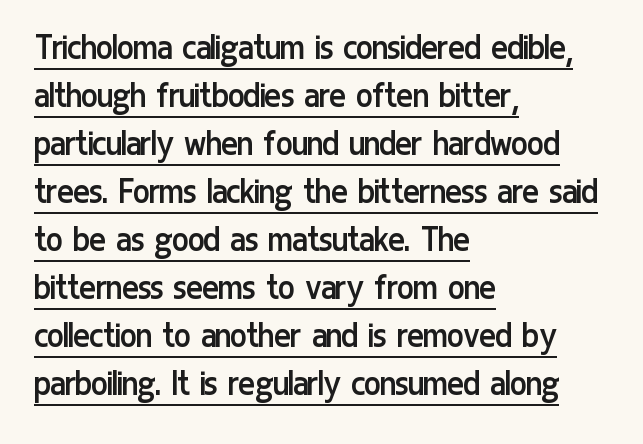
{"serif": "no", "italic": "no", "bold": "no", "weight": "regular", "width": "condensed", "stroke_contrast": "low", "x_height": "medium", "monospaced": "no", "underline": "yes", "align": "left", "line_spacing_ratio": 1.23, "letter_spacing": "normal", "letter_spacing_em": 0.0, "glyph_px": 39}
